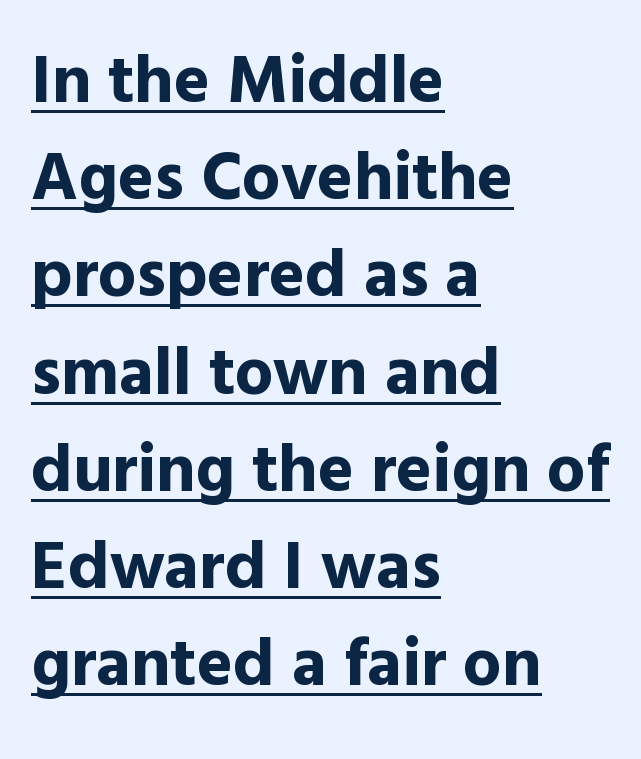
The image shows 68 px bold sans-serif type, upright; set left-aligned, normal line spacing (1.43x), normal letter spacing, underlined; a medium x-height.
